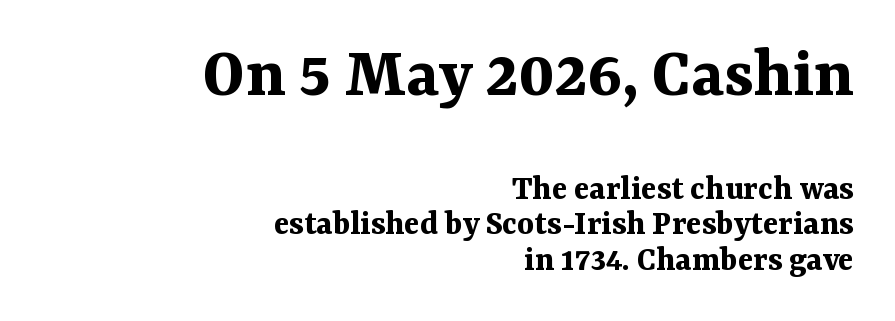
Q: Is the text bold? A: Yes.
Q: Is the text italic (slanted)? A: No, it is upright.
Q: Is the typeface a serif or a sans-serif typeface? A: Serif.
Q: Is the text underlined? A: No.
Q: How is the paragraph aligned? A: Right-aligned.
Q: Is the spacing between letters normal or unusually wide? A: Normal.
Q: Is the spacing between lines tight, normal or loose? A: Tight.
Q: Which block of text is set in a larger size, the first (top) or the second (bottom)? A: The first (top) one.
Q: Width (condensed, normal, or wide)? A: Normal.
Q: Stroke contrast? A: Medium.
Q: x-height? A: Medium.
Q: Monospaced? A: No.
